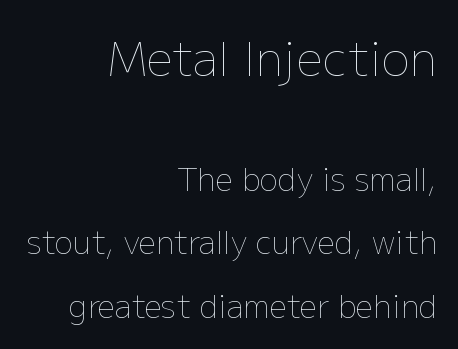
The image shows 47 px thin type, upright; set right-aligned, loose line spacing (2.05x), normal letter spacing, not underlined; the first (top) block is 1.52x larger; low stroke contrast and a medium x-height.
